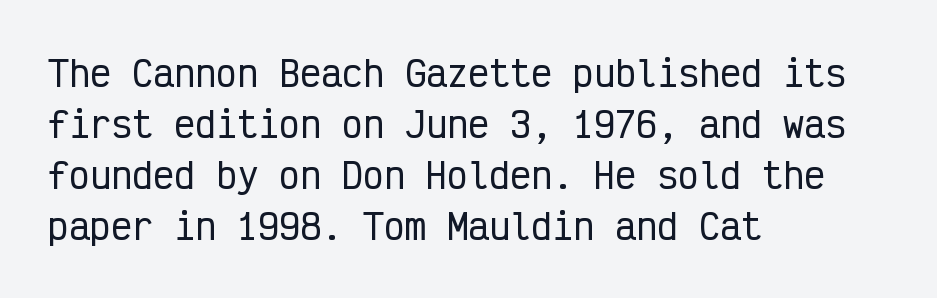
Short note: letters normally spaced. The space directly below the letters is spotless. Every row of glyphs begins at an identical x-position on the left. Note: no serifs on the glyphs. The typography opts for an upright posture over an oblique one. Monospaced: the letters line up in strict vertical columns.
